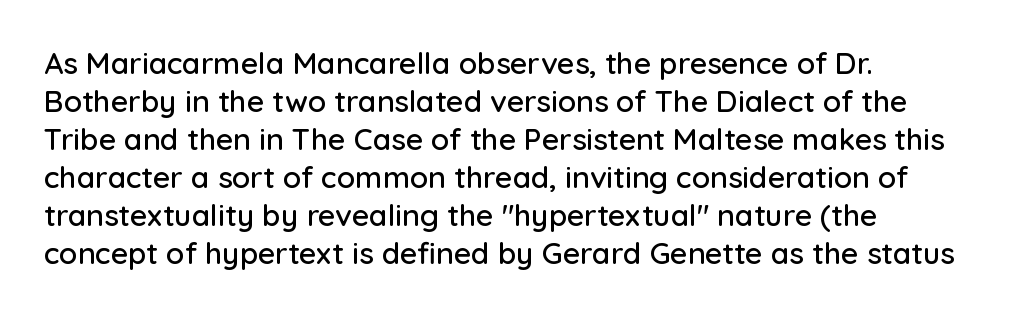
Is the letter spacing exaggerated? No — it looks like the ordinary default. The text block is weighted toward the left margin, trailing off unevenly rightward. Check where the strokes stop: nothing finishes them off — pure sans. If you drew a line through each stem, it would be perfectly vertical. Here the designer chose a conventional face with non-uniform glyph widths. Descenders are the only things crossing below the line.
